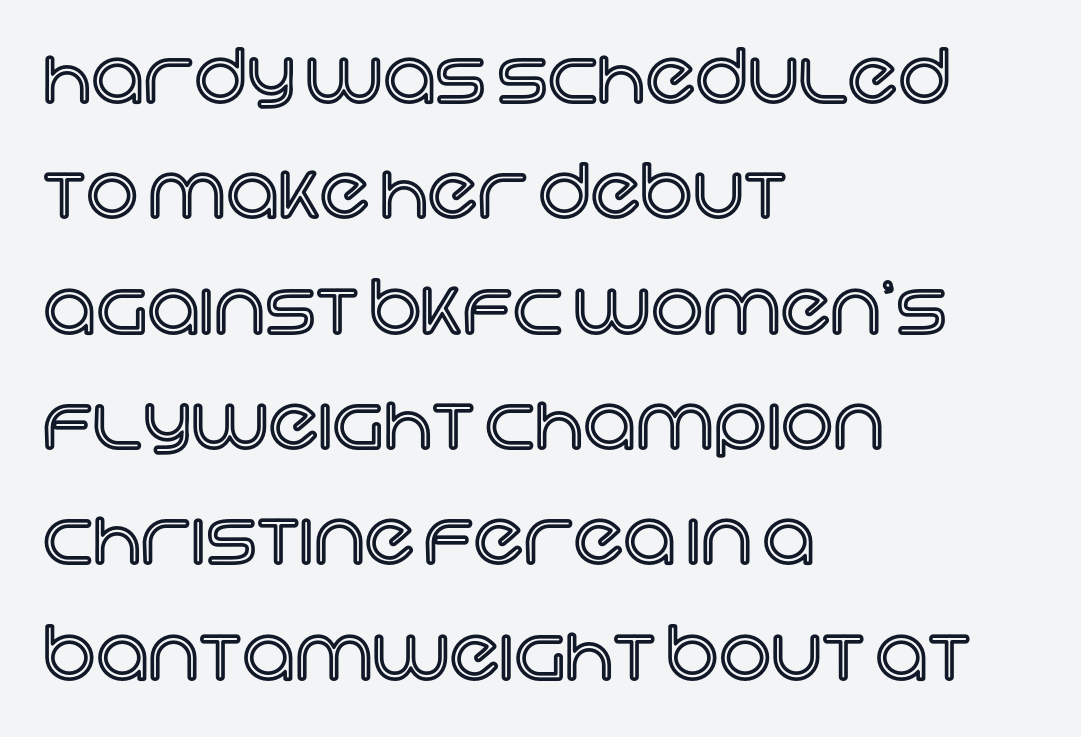
{"italic": "no", "width": "normal", "x_height": "large", "monospaced": "no", "underline": "no", "align": "left", "line_spacing": "normal", "line_spacing_ratio": 1.58, "letter_spacing": "normal", "letter_spacing_em": 0.0, "glyph_px": 73}
